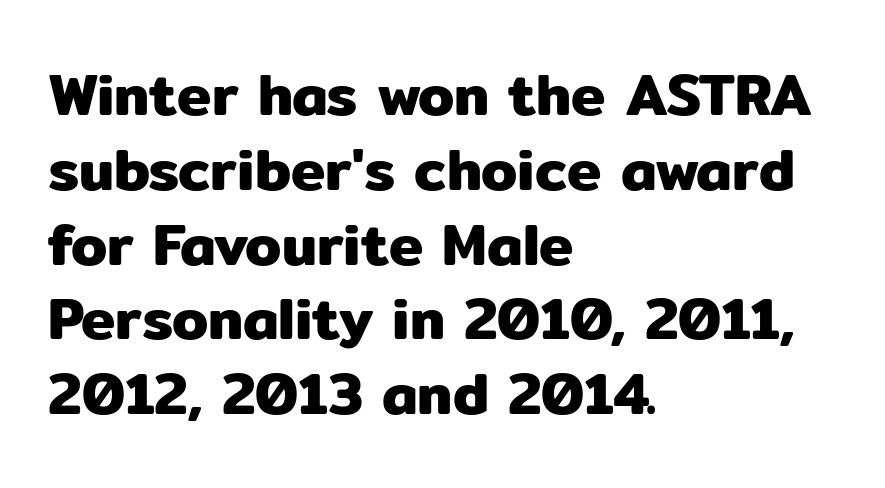
Serif or sans? Sans — the stroke terminals are bare. The font's upright variant was chosen for this text. A student would call this left alignment; a typographer would say flush left, rag right. The gap between lines stays unmarked. The letterforms sit shoulder to shoulder at normal distance.
